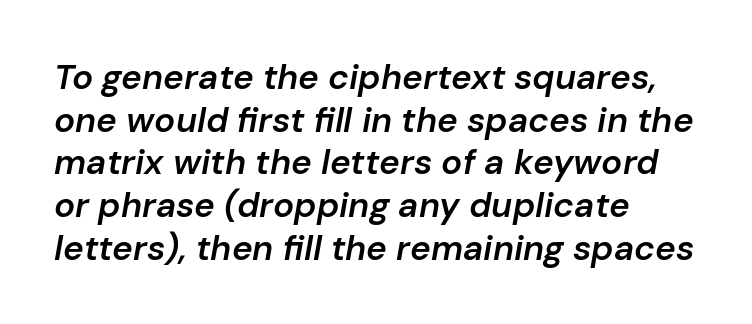
No extra tracking has been applied to these lines. Varying glyph widths throughout — classic text-font behaviour. This rendering features lettering with no underline. Typographic density is moderately raised because the face is semibold.
